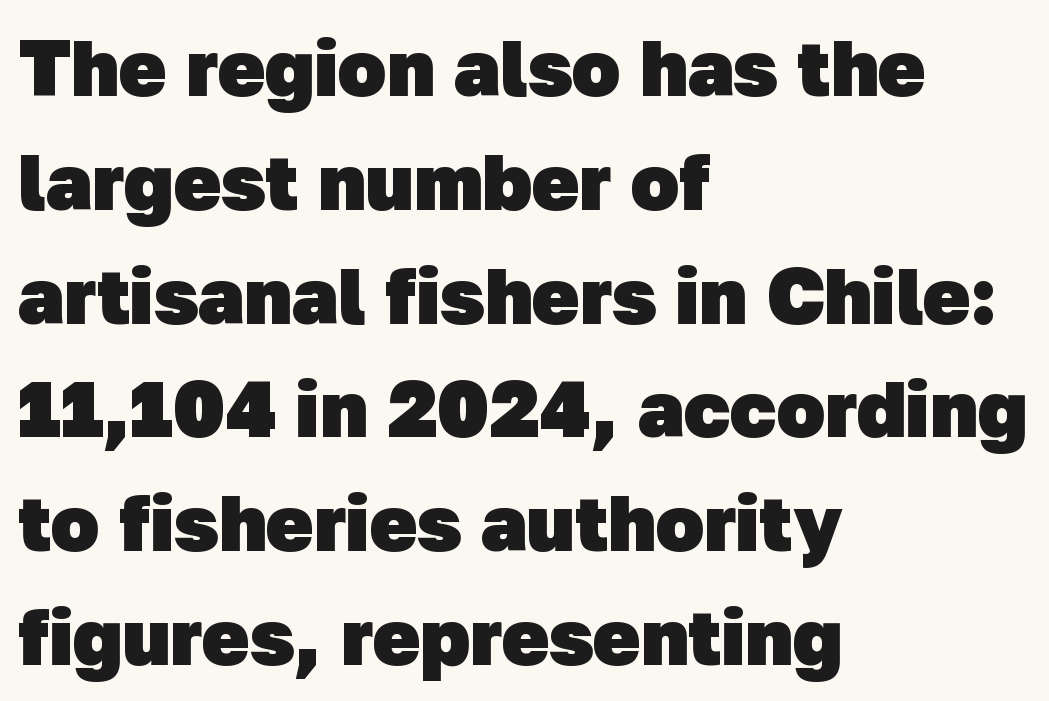
{"serif": "no", "bold": "yes", "weight": "heavy", "width": "normal", "stroke_contrast": "low", "x_height": "medium", "monospaced": "no", "underline": "no", "align": "left", "line_spacing": "normal", "line_spacing_ratio": 1.44, "letter_spacing": "normal", "letter_spacing_em": 0.0, "glyph_px": 79}
